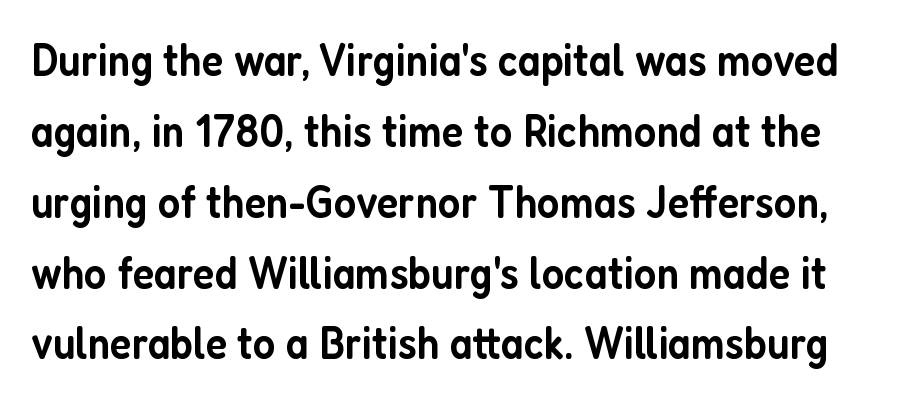
{"serif": "no", "italic": "no", "bold": "semi", "weight": "semibold", "width": "condensed", "stroke_contrast": "low", "x_height": "medium", "monospaced": "no", "underline": "no", "line_spacing": "normal", "line_spacing_ratio": 1.54, "letter_spacing": "normal", "letter_spacing_em": 0.0, "glyph_px": 46}
